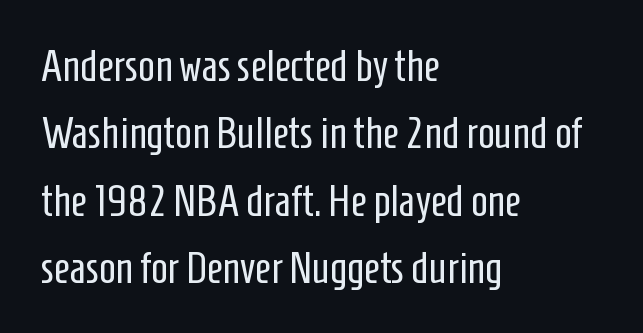
Normally led — the rows are evenly, conventionally spaced. One-word summary of the alignment: left. Notice how the stems are strictly vertical — no italics here. Each letter keeps its own natural width here, so spacing adapts to shape. Bare-footed words on every line. I'd call this a sans setting — the letters go barefoot.
